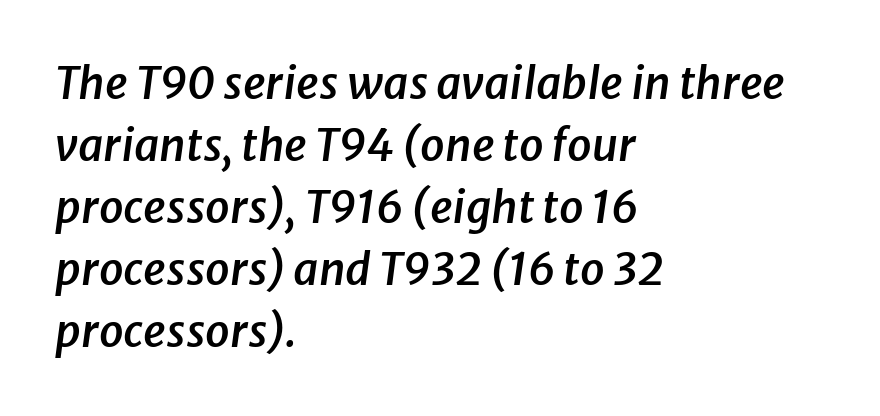
{"italic": "yes", "lean": "right", "slant_degrees": 8, "bold": "semi", "weight": "semibold", "width": "normal", "stroke_contrast": "low", "x_height": "medium", "monospaced": "no", "underline": "no", "align": "left", "line_spacing": "normal", "line_spacing_ratio": 1.41, "letter_spacing": "normal", "letter_spacing_em": 0.0, "glyph_px": 44}
